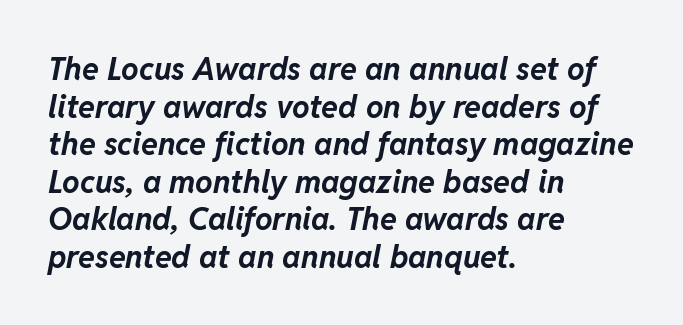
The image shows 31 px bold type, italic (leaning right); set left-aligned, line spacing 1.21x, normal letter spacing, not underlined; low stroke contrast and a medium x-height.
